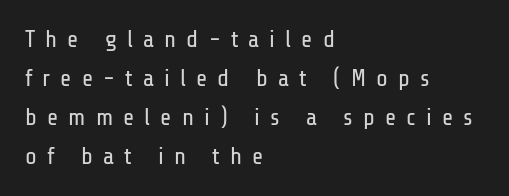
{"italic": "no", "bold": "no", "underline": "no", "align": "left", "line_spacing": "normal", "line_spacing_ratio": 1.63, "letter_spacing": "wide", "letter_spacing_em": 0.42, "glyph_px": 24}
